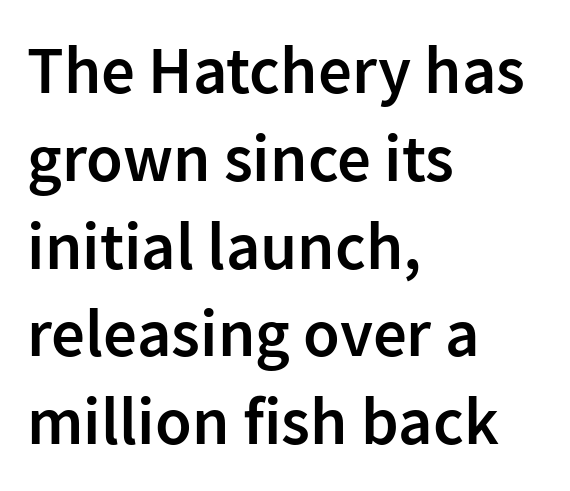
Q: Is the text bold? A: Semi-bold.
Q: Is the text italic (slanted)? A: No, it is upright.
Q: Is the typeface a serif or a sans-serif typeface? A: Sans-serif.
Q: Is the text underlined? A: No.
Q: How is the paragraph aligned? A: Left-aligned.
Q: Is the spacing between letters normal or unusually wide? A: Normal.
Q: Is the spacing between lines tight, normal or loose? A: Normal.
Q: Width (condensed, normal, or wide)? A: Normal.
Q: Stroke contrast? A: Low.
Q: x-height? A: Medium.
Q: Monospaced? A: No.
